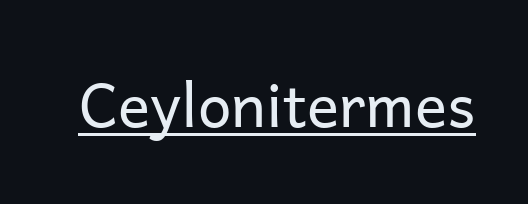
{"serif": "no", "italic": "no", "bold": "no", "weight": "regular", "width": "normal", "stroke_contrast": "low", "x_height": "medium", "monospaced": "no", "underline": "yes", "letter_spacing": "normal", "letter_spacing_em": 0.0, "glyph_px": 60}
